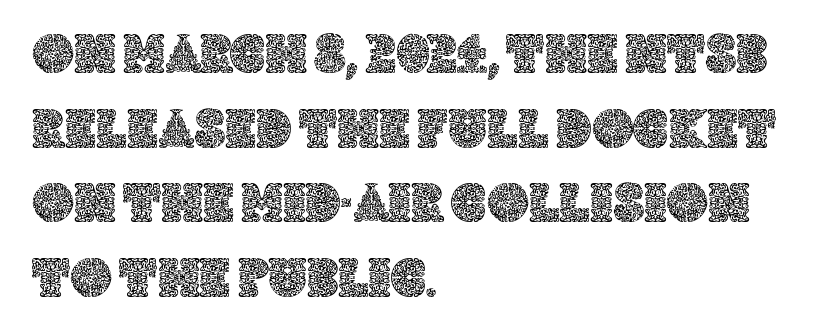
This sample uses an upright cut, with every glyph sitting square on the baseline. Clear beneath every line of the passage. Leading: standard. Short note: letters normally spaced. A typesetter would call this proportional, since set widths differ per character. The passage is arranged the way most books set body copy — flush left.
